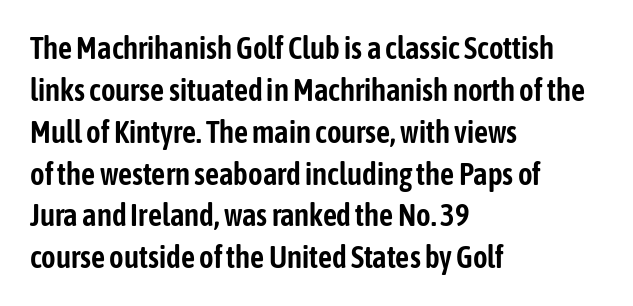
The lines in this sample share a left origin and differ only in where they stop. Check where the strokes stop: nothing finishes them off — pure sans. No extra tracking has been applied to these lines. This sample uses an upright cut, with every glyph sitting square on the baseline.
